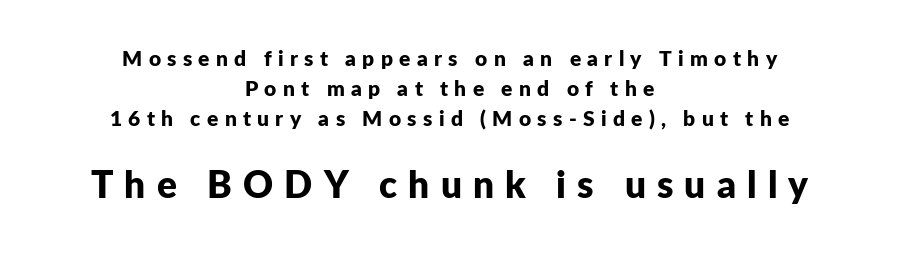
Spacing verdict: proportional, widths tailored to each character. The passage shown is typeset with a sans-serif family. In terms of posture, this sample is upright. Summary of weight: heavy, a full bold. Look at the glyph heights: the lower group is clearly the bigger setting. Each new line begins a customary step beneath the previous one.
